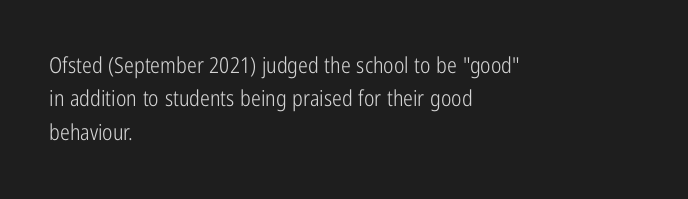
{"italic": "no", "bold": "no", "underline": "no", "align": "left", "line_spacing": "normal", "line_spacing_ratio": 1.52, "letter_spacing": "normal", "letter_spacing_em": 0.0, "glyph_px": 22}
